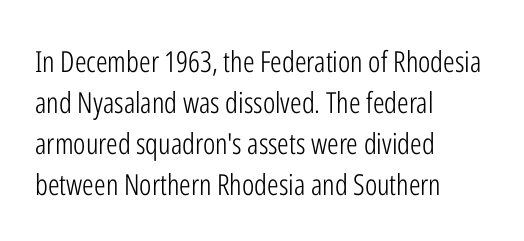
The image shows 29 px light, condensed sans-serif type, upright; set left-aligned, normal line spacing (1.41x), normal letter spacing, not underlined; low stroke contrast and a medium x-height.
